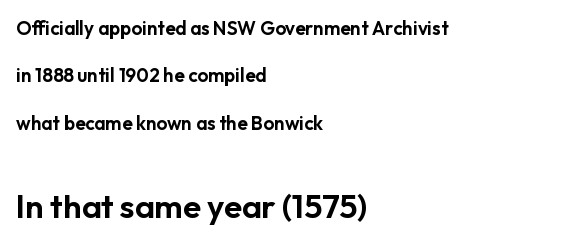
Q: Is the text italic (slanted)? A: No, it is upright.
Q: Is the typeface a serif or a sans-serif typeface? A: Sans-serif.
Q: Is the text underlined? A: No.
Q: How is the paragraph aligned? A: Left-aligned.
Q: Is the spacing between letters normal or unusually wide? A: Normal.
Q: Is the spacing between lines tight, normal or loose? A: Loose.
Q: Which block of text is set in a larger size, the first (top) or the second (bottom)? A: The second (bottom) one.
Q: Width (condensed, normal, or wide)? A: Normal.
Q: Stroke contrast? A: Low.
Q: x-height? A: Medium.
Q: Monospaced? A: No.
